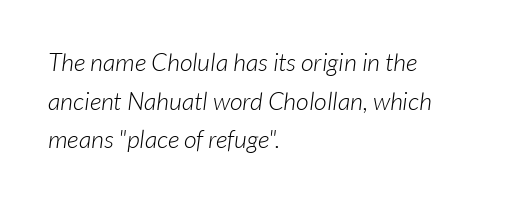
{"bold": "no", "underline": "no", "align": "left", "line_spacing": "normal", "line_spacing_ratio": 1.55, "letter_spacing": "normal", "letter_spacing_em": 0.0, "glyph_px": 25}
